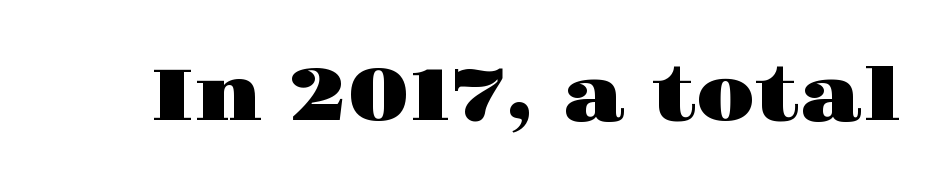
The image shows 72 px wide serif type, upright; set normal letter spacing, not underlined; high stroke contrast and a large x-height.
